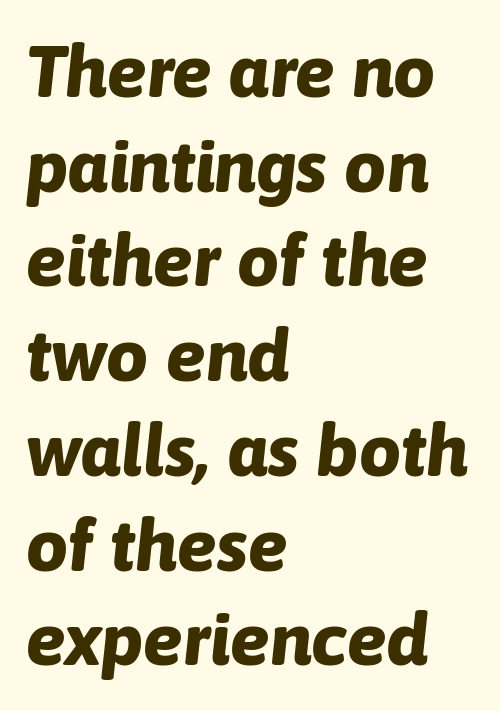
The image shows 74 px bold type, italic (leaning right); set left-aligned, normal line spacing (1.28x), normal letter spacing, not underlined; low stroke contrast and a medium x-height.
